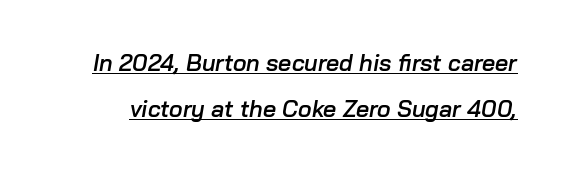
The image shows 23 px text type, italic (leaning right); set loose line spacing (1.99x), normal letter spacing, underlined.
